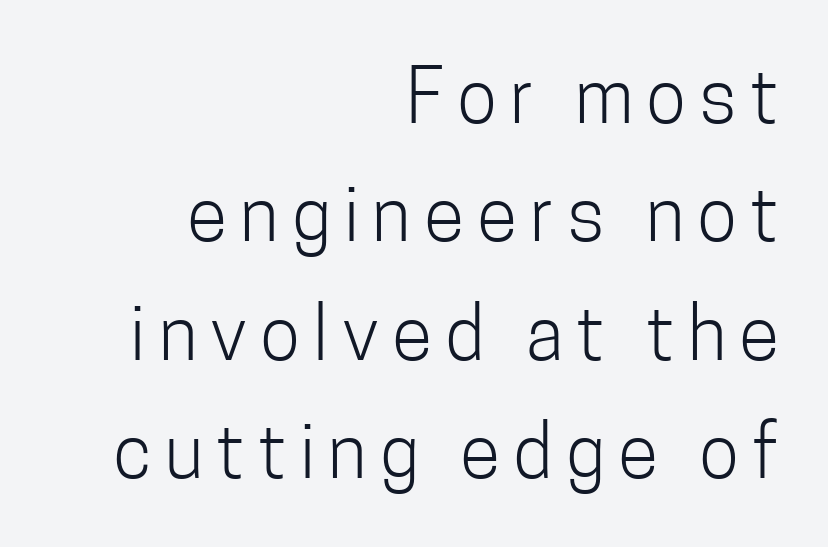
Q: Is the text bold? A: No.
Q: Is the text italic (slanted)? A: No, it is upright.
Q: Is the typeface a serif or a sans-serif typeface? A: Sans-serif.
Q: Is the text underlined? A: No.
Q: How is the paragraph aligned? A: Right-aligned.
Q: Is the spacing between lines tight, normal or loose? A: Normal.
Q: Width (condensed, normal, or wide)? A: Condensed.
Q: Stroke contrast? A: Low.
Q: x-height? A: Medium.
Q: Monospaced? A: No.
